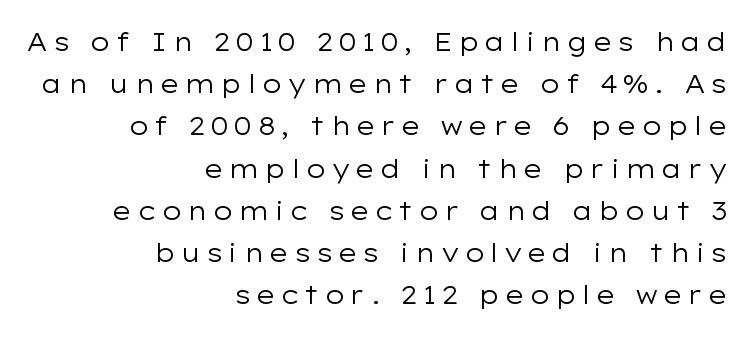
Q: Is the text bold? A: No.
Q: Is the text italic (slanted)? A: No, it is upright.
Q: Is the text underlined? A: No.
Q: How is the paragraph aligned? A: Right-aligned.
Q: Is the spacing between lines tight, normal or loose? A: Normal.
